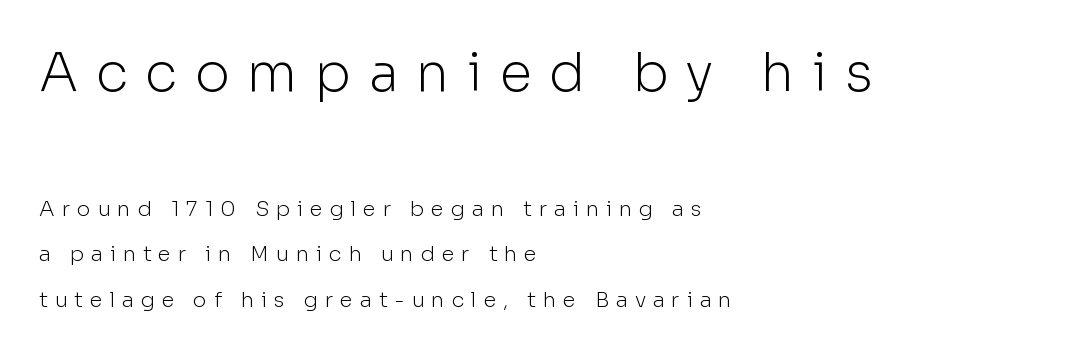
Q: Is the text bold? A: No.
Q: Is the text italic (slanted)? A: No, it is upright.
Q: Is the typeface a serif or a sans-serif typeface? A: Sans-serif.
Q: Is the text underlined? A: No.
Q: How is the paragraph aligned? A: Left-aligned.
Q: Is the spacing between letters normal or unusually wide? A: Unusually wide.
Q: Is the spacing between lines tight, normal or loose? A: Loose.
Q: Which block of text is set in a larger size, the first (top) or the second (bottom)? A: The first (top) one.
Q: Width (condensed, normal, or wide)? A: Normal.
Q: Stroke contrast? A: Low.
Q: x-height? A: Medium.
Q: Monospaced? A: No.
